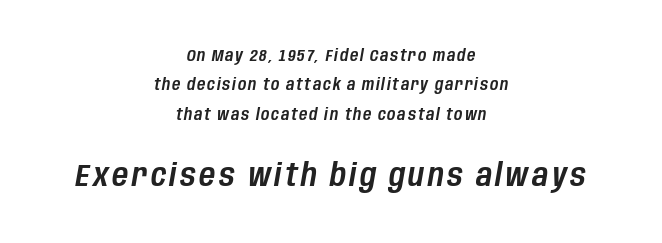
Q: Is the text italic (slanted)? A: Yes, it leans right by about 10 degrees.
Q: Is the text underlined? A: No.
Q: How is the paragraph aligned? A: Centered.
Q: Which block of text is set in a larger size, the first (top) or the second (bottom)? A: The second (bottom) one.
Q: Width (condensed, normal, or wide)? A: Condensed.
Q: Stroke contrast? A: Low.
Q: x-height? A: Large.
Q: Monospaced? A: No.
